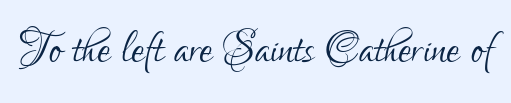
The image shows 59 px light, condensed sans-serif type; set normal letter spacing, not underlined; low stroke contrast and a small x-height.
